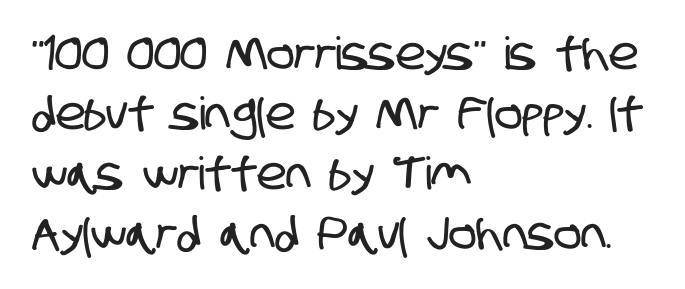
{"serif": "no", "width": "condensed", "stroke_contrast": "low", "x_height": "large", "monospaced": "no", "underline": "no", "align": "left", "line_spacing": "normal", "line_spacing_ratio": 1.33, "letter_spacing": "normal", "letter_spacing_em": 0.0, "glyph_px": 45}
